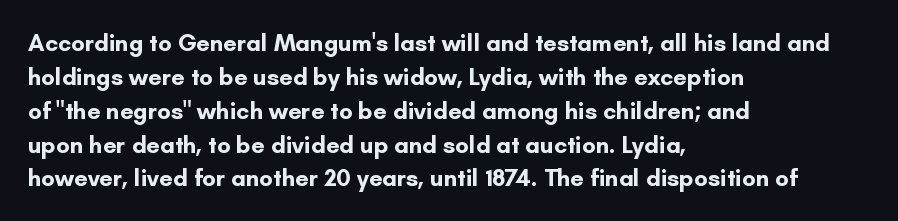
Check under the words: just untouched page. The lettering stays uniformly vertical, giving the passage a roman look. Does the weight exceed regular? Yes, all the way to bold. Leading: standard.
